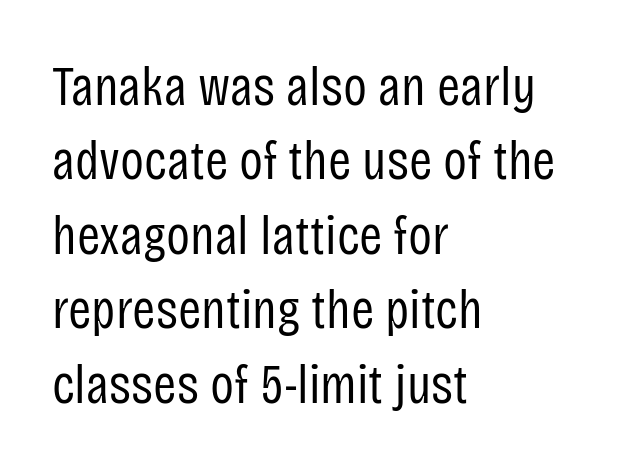
Quick note: not italic, upright. The space between consecutive lines is moderate. Summary of weight: not heavy and not bold. Proportional: the letters do not fall into vertical columns.
